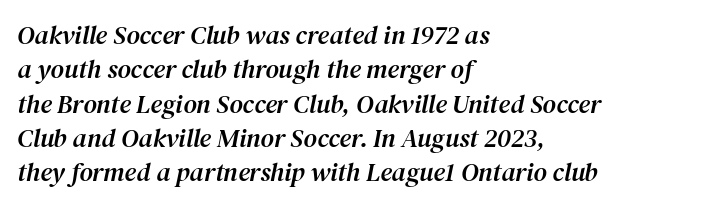
The image shows 26 px text type, italic (leaning right); set left-aligned, normal line spacing (1.32x), normal letter spacing, not underlined.
